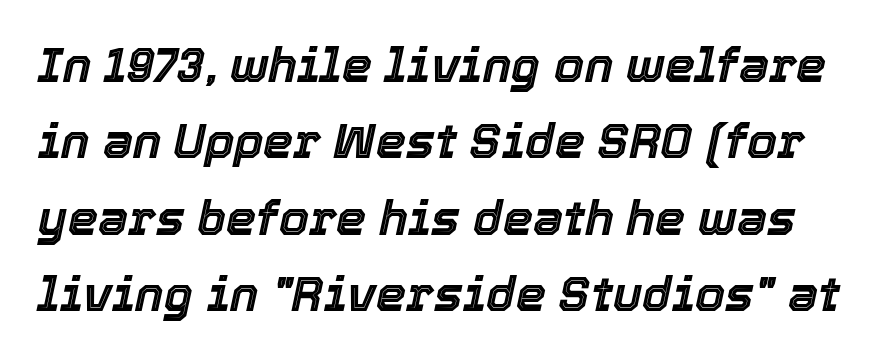
{"italic": "yes", "lean": "right", "slant_degrees": 12, "width": "normal", "x_height": "medium", "monospaced": "no", "underline": "no", "line_spacing": "normal", "line_spacing_ratio": 1.59, "letter_spacing": "normal", "letter_spacing_em": 0.0, "glyph_px": 48}
